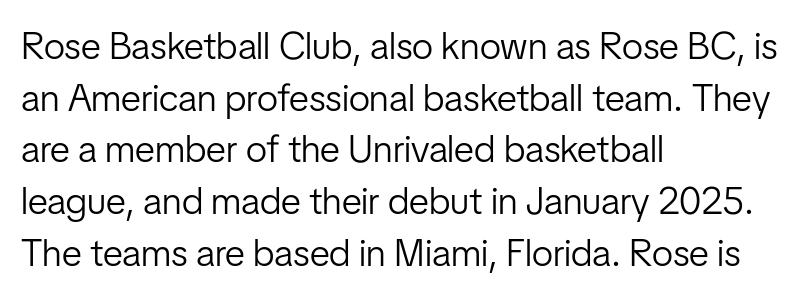
Underline: absent. Is this a sans? Yes — the strokes have no serifs. Casual observation: everything's shoved over to the left. The letters stand upright; this is a roman face.
